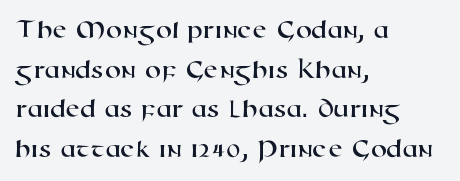
The passage shown is not underscored anywhere. Regarding leading, the lines here are spaced in the standard way. Line starts are locked; line ends wander. No extra tracking has been applied to these lines.
